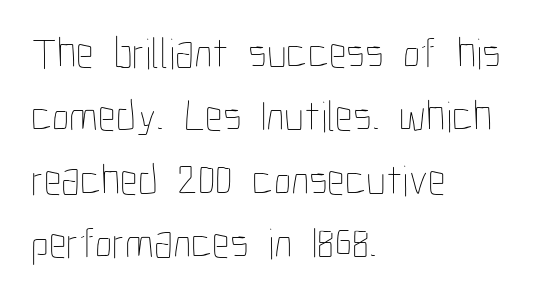
Q: Is the text bold? A: No.
Q: Is the text italic (slanted)? A: No, it is upright.
Q: Is the text underlined? A: No.
Q: How is the paragraph aligned? A: Left-aligned.
Q: Is the spacing between letters normal or unusually wide? A: Normal.
Q: Is the spacing between lines tight, normal or loose? A: Normal.
Q: Width (condensed, normal, or wide)? A: Condensed.
Q: Stroke contrast? A: Low.
Q: x-height? A: Medium.
Q: Monospaced? A: No.
